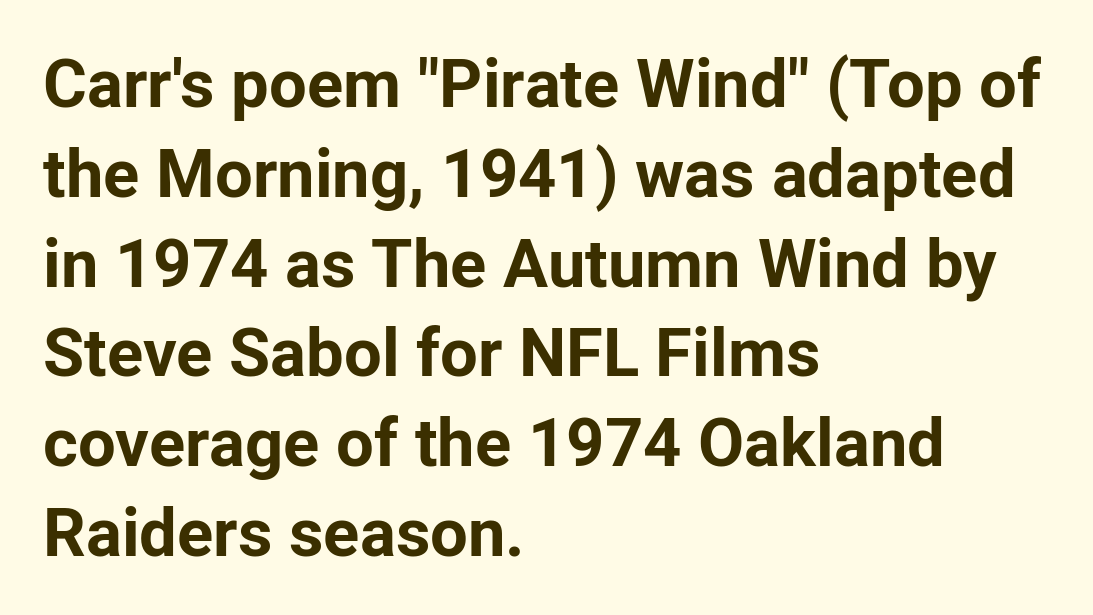
{"serif": "no", "italic": "no", "bold": "yes", "weight": "bold", "width": "normal", "stroke_contrast": "low", "x_height": "medium", "monospaced": "no", "underline": "no", "align": "left", "line_spacing": "normal", "line_spacing_ratio": 1.34, "letter_spacing": "normal", "letter_spacing_em": 0.0, "glyph_px": 67}
